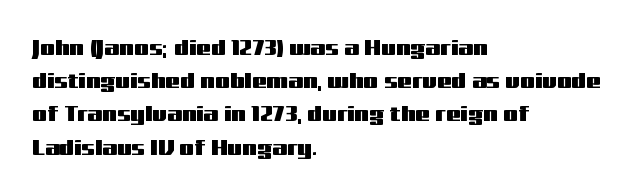
{"italic": "no", "underline": "no", "align": "left", "line_spacing": "normal", "line_spacing_ratio": 1.58, "letter_spacing": "normal", "letter_spacing_em": 0.0, "glyph_px": 21}
